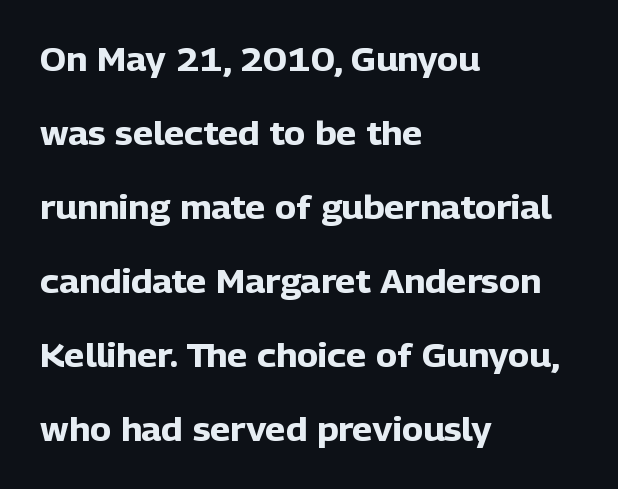
{"serif": "no", "italic": "no", "bold": "yes", "weight": "heavy", "width": "normal", "stroke_contrast": "low", "x_height": "medium", "monospaced": "no", "underline": "no", "align": "left", "line_spacing": "loose", "line_spacing_ratio": 2.31, "letter_spacing": "normal", "letter_spacing_em": 0.0, "glyph_px": 32}
